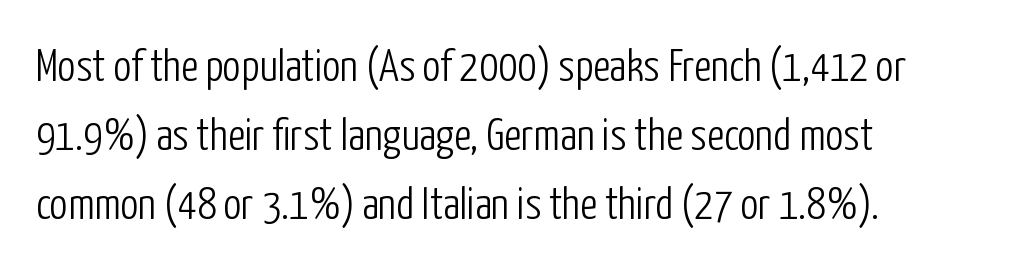
Leading matches the norm, producing a regular column. Leftover space on each line is placed entirely after the last word. These lines are rendered in a variable-pitch font. The passage shown is typeset with a sans-serif family. The typesetting does not lean heavy: it is not bold. Every character sits straight up, as roman type does.
